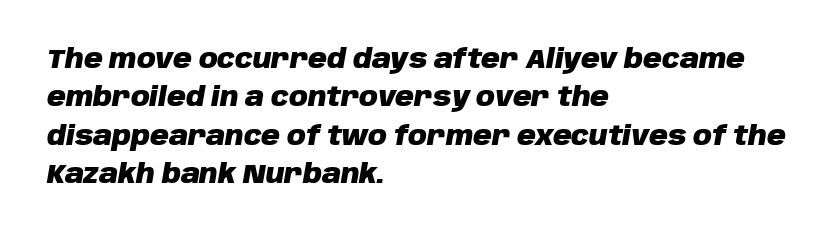
Q: Is the text bold? A: Yes.
Q: Is the text italic (slanted)? A: Yes, it leans right by about 10 degrees.
Q: Is the text underlined? A: No.
Q: How is the paragraph aligned? A: Left-aligned.
Q: Is the spacing between letters normal or unusually wide? A: Normal.
Q: Is the spacing between lines tight, normal or loose? A: Normal.
